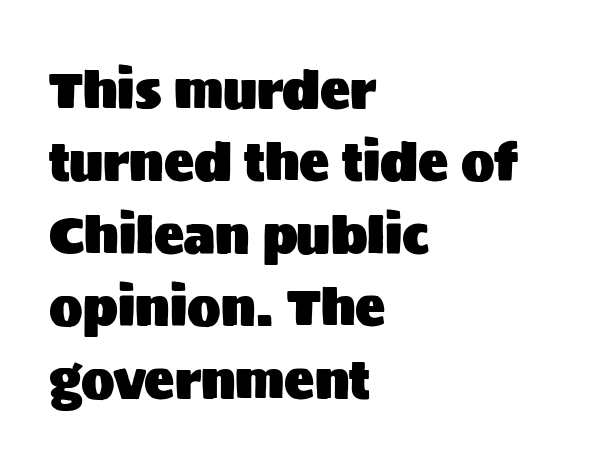
{"serif": "no", "italic": "no", "width": "normal", "stroke_contrast": "medium", "x_height": "large", "monospaced": "no", "underline": "no", "align": "left", "line_spacing": "normal", "line_spacing_ratio": 1.45, "letter_spacing": "normal", "letter_spacing_em": 0.0, "glyph_px": 50}
